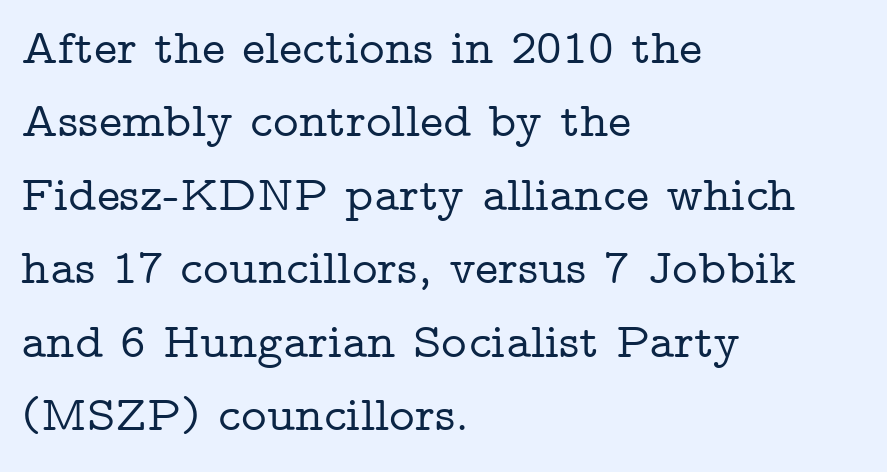
The designer went with a serif here, giving each stem small feet. Tall strokes in this sample are plumb rather than angled. Here the designer chose a conventional face with non-uniform glyph widths. Words float on clear page, feet unadorned. Compared with a centered layout, this one pins lines to the left instead.
